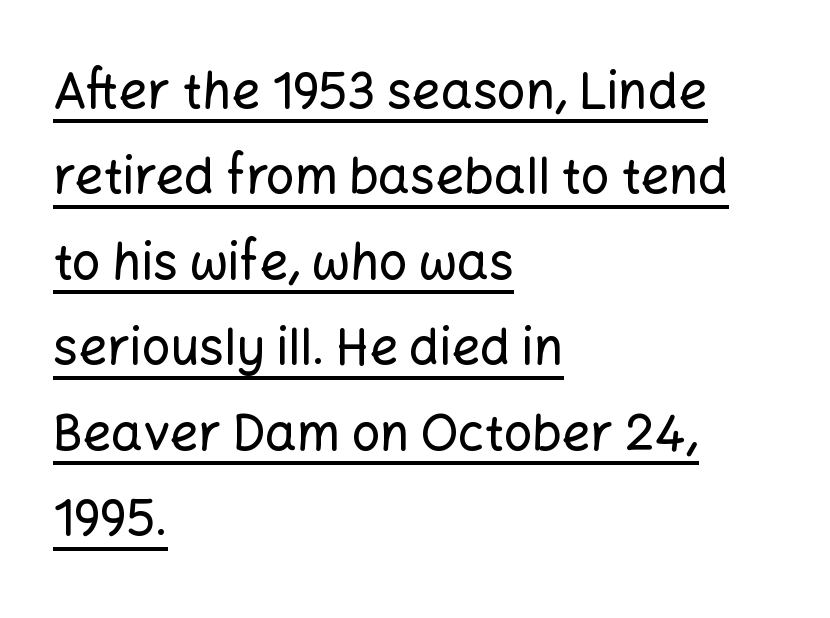
The image shows 50 px sans-serif type, upright; set left-aligned, line spacing 1.71x, normal letter spacing, underlined; low stroke contrast and a medium x-height.
